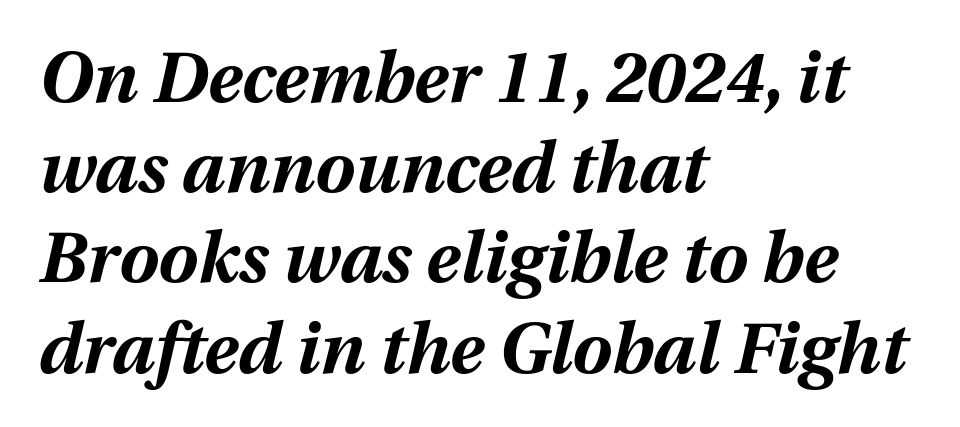
You could not count columns in this text — the font is proportionally spaced. Does the lettering tilt? It does — this is italic. These lines sit exactly where default settings would place them. The zone under the glyphs is completely vacant. Casual observation: everything's shoved over to the left.
